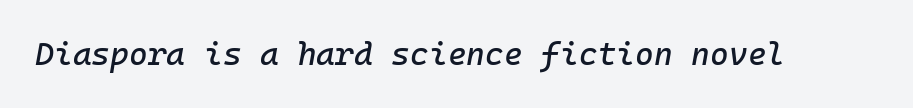
{"italic": "yes", "lean": "right", "slant_degrees": 10, "width": "normal", "stroke_contrast": "low", "x_height": "medium", "monospaced": "yes", "underline": "no", "letter_spacing": "normal", "letter_spacing_em": 0.0, "glyph_px": 32}
